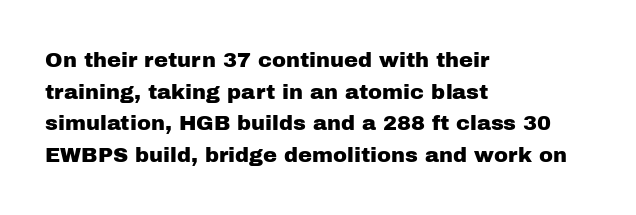
{"italic": "no", "underline": "no", "align": "left", "line_spacing": "normal", "line_spacing_ratio": 1.51, "letter_spacing": "normal", "letter_spacing_em": 0.0, "glyph_px": 21}
